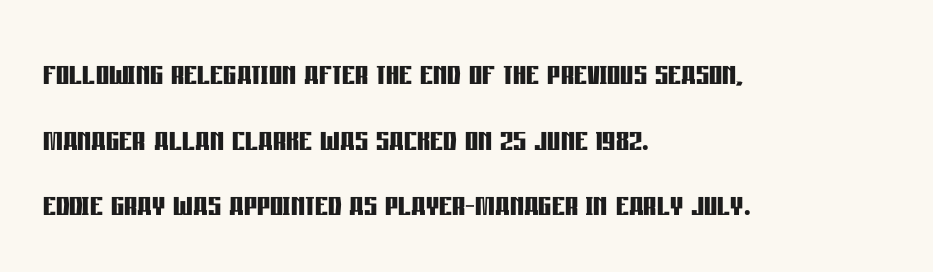
{"serif": "no", "italic": "no", "bold": "yes", "weight": "semibold", "width": "condensed", "stroke_contrast": "low", "x_height": "large", "monospaced": "no", "underline": "no", "align": "left", "line_spacing": "normal", "line_spacing_ratio": 1.6, "letter_spacing": "normal", "letter_spacing_em": 0.0, "glyph_px": 41}
